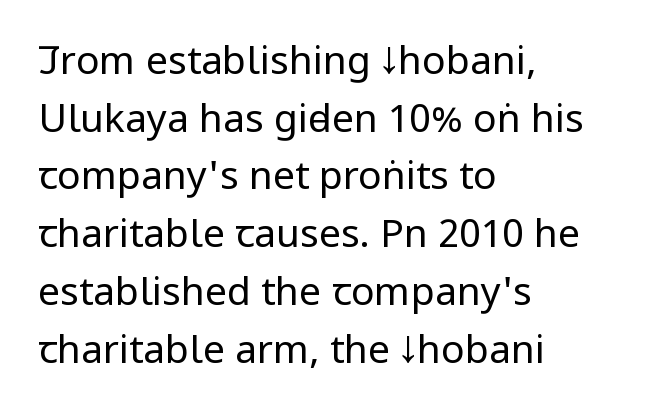
The paragraph shown leans on its left margin. The face looks like a standard text weight, possibly lighter. The characters display no serif detailing; their extremities are plain. Do the characters align in a grid? No, the font is proportional. Does extra space separate the letters? No, they use regular spacing. In terms of posture, this sample is upright.
